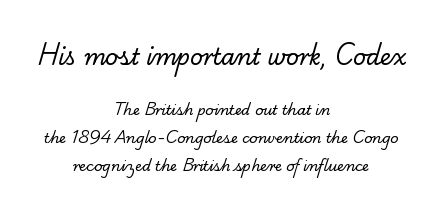
{"bold": "no", "underline": "no", "align": "center", "line_spacing": "loose", "line_spacing_ratio": 2.0, "letter_spacing": "normal", "letter_spacing_em": 0.0, "larger_block": "first", "size_ratio": 1.57, "glyph_px": 22}
